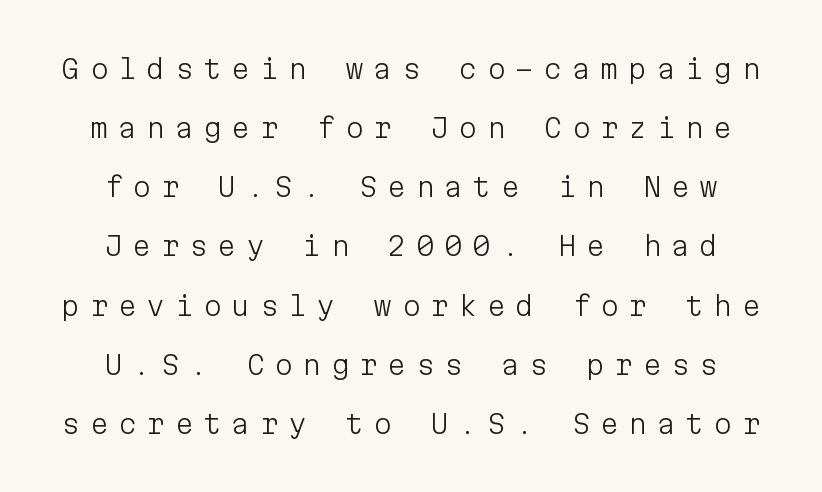
{"italic": "no", "bold": "no", "underline": "no", "line_spacing": "loose", "line_spacing_ratio": 2.19, "letter_spacing": "wide", "letter_spacing_em": 0.35, "glyph_px": 27}
